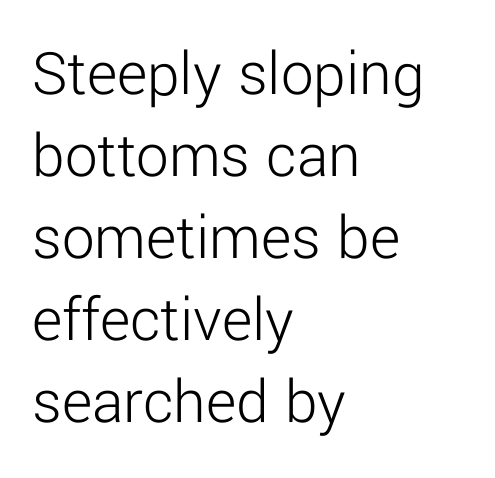
{"serif": "no", "italic": "no", "bold": "no", "weight": "light", "width": "normal", "stroke_contrast": "low", "x_height": "medium", "monospaced": "no", "underline": "no", "align": "left", "line_spacing": "normal", "line_spacing_ratio": 1.26, "letter_spacing": "normal", "letter_spacing_em": 0.0, "glyph_px": 65}
